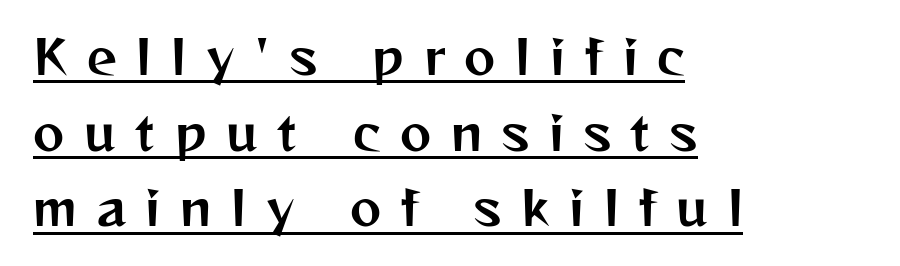
The image shows 47 px sans-serif type, upright; set left-aligned, normal line spacing (1.61x), unusually wide letter spacing (+0.42 em), underlined; medium stroke contrast and a medium x-height.
